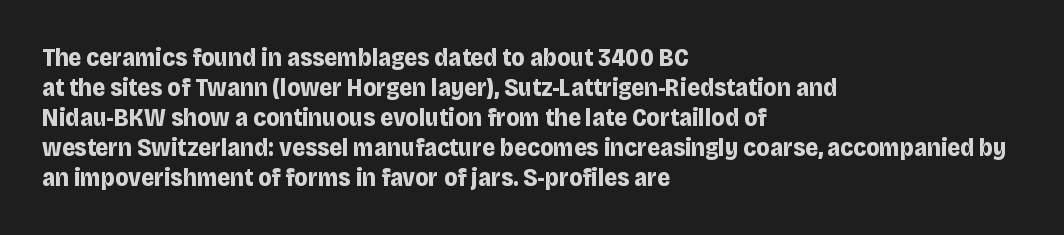
{"italic": "no", "bold": "yes", "underline": "no", "align": "left", "line_spacing_ratio": 1.2, "letter_spacing": "normal", "letter_spacing_em": 0.0, "glyph_px": 25}
